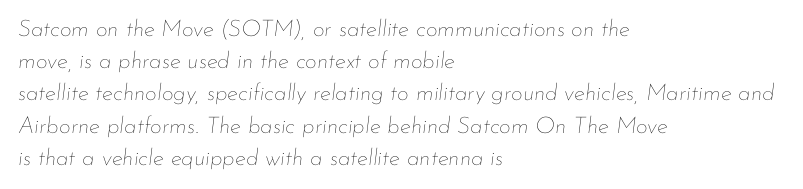
Layout note: lines flush left. This reads as an unemphasized weight, regular at the heaviest. Each new line begins a customary step beneath the previous one. The horizontal fit of the characters is conventional and even. Decoration check: the copy has no underline. Style check: oblique.
